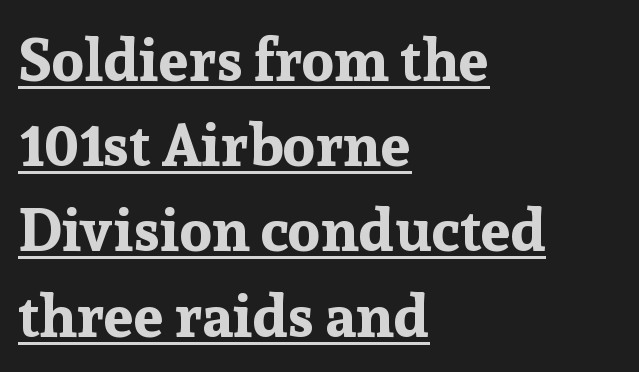
Q: Is the text bold? A: Yes.
Q: Is the text italic (slanted)? A: No, it is upright.
Q: Is the typeface a serif or a sans-serif typeface? A: Serif.
Q: Is the text underlined? A: Yes.
Q: How is the paragraph aligned? A: Left-aligned.
Q: Is the spacing between letters normal or unusually wide? A: Normal.
Q: Is the spacing between lines tight, normal or loose? A: Normal.
Q: Width (condensed, normal, or wide)? A: Normal.
Q: Stroke contrast? A: Low.
Q: x-height? A: Medium.
Q: Monospaced? A: No.
